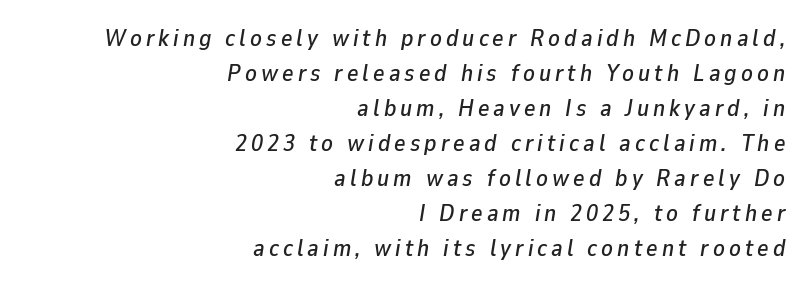
The image shows 24 px text type, italic (leaning right); set right-aligned, normal line spacing (1.46x), not underlined.
